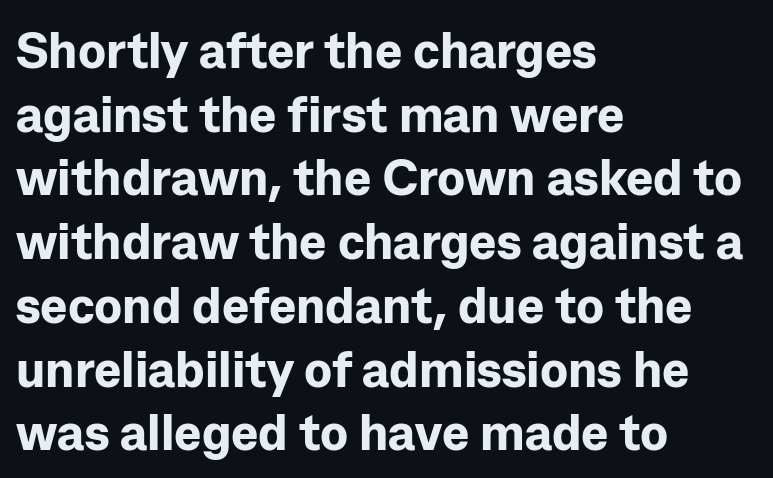
The image shows 51 px bold sans-serif type, upright; set left-aligned, normal line spacing (1.25x), normal letter spacing, not underlined; low stroke contrast and a medium x-height.
